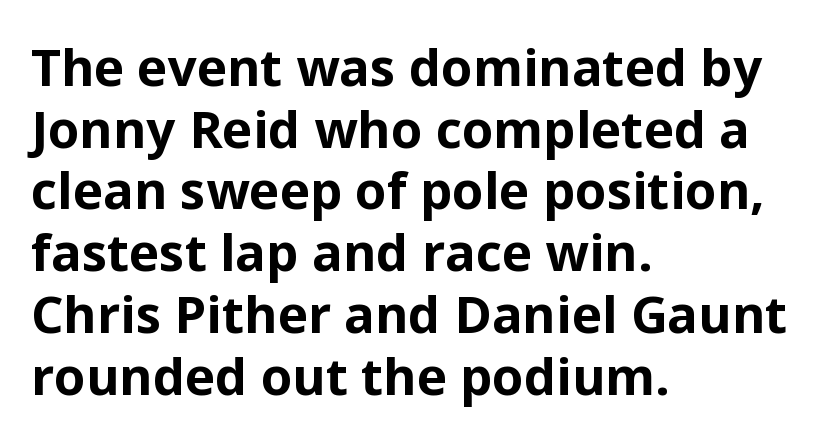
Q: Is the text bold? A: Yes.
Q: Is the text italic (slanted)? A: No, it is upright.
Q: Is the typeface a serif or a sans-serif typeface? A: Sans-serif.
Q: Is the text underlined? A: No.
Q: How is the paragraph aligned? A: Left-aligned.
Q: Is the spacing between letters normal or unusually wide? A: Normal.
Q: Width (condensed, normal, or wide)? A: Normal.
Q: Stroke contrast? A: Low.
Q: x-height? A: Medium.
Q: Monospaced? A: No.
